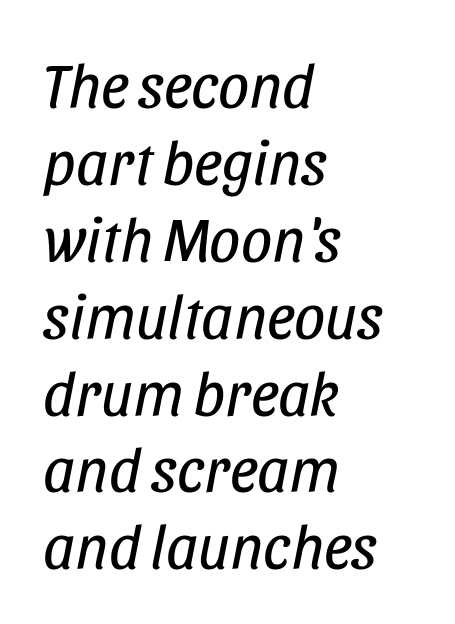
{"italic": "yes", "lean": "right", "slant_degrees": 11, "bold": "no", "weight": "regular", "width": "condensed", "stroke_contrast": "low", "x_height": "large", "monospaced": "no", "underline": "no", "align": "left", "line_spacing_ratio": 1.24, "letter_spacing": "normal", "letter_spacing_em": 0.0, "glyph_px": 62}
